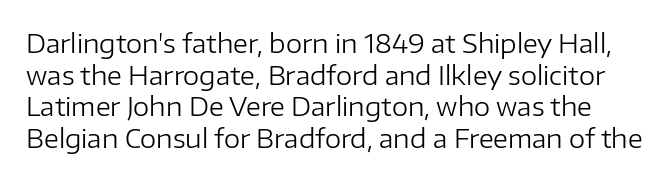
{"italic": "no", "bold": "no", "underline": "no", "line_spacing_ratio": 1.22, "letter_spacing": "normal", "letter_spacing_em": 0.0, "glyph_px": 26}
